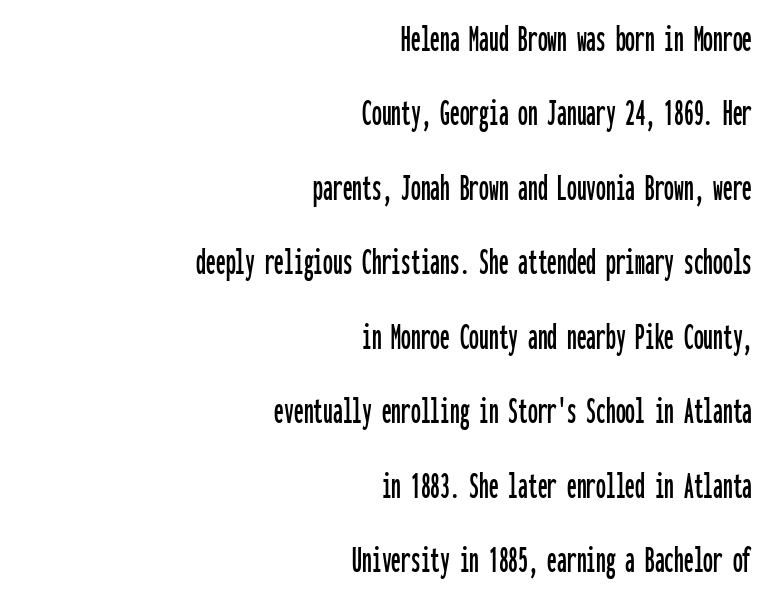
{"serif": "no", "italic": "no", "width": "condensed", "stroke_contrast": "low", "x_height": "medium", "monospaced": "yes", "underline": "no", "align": "right", "line_spacing": "loose", "line_spacing_ratio": 1.91, "letter_spacing": "normal", "letter_spacing_em": 0.0, "glyph_px": 39}
